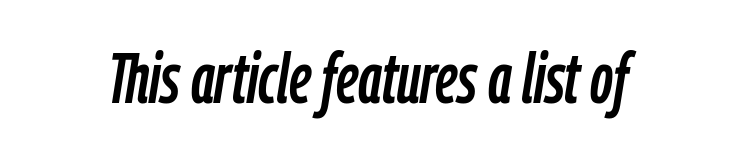
{"italic": "yes", "lean": "right", "slant_degrees": 9, "width": "condensed", "stroke_contrast": "low", "x_height": "medium", "monospaced": "no", "underline": "no", "letter_spacing": "normal", "letter_spacing_em": 0.0, "glyph_px": 71}
